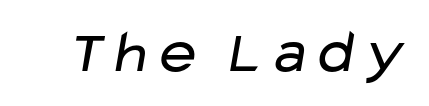
Q: Is the text bold? A: No.
Q: Is the typeface a serif or a sans-serif typeface? A: Sans-serif.
Q: Is the text underlined? A: No.
Q: Is the spacing between letters normal or unusually wide? A: Normal.
Q: Width (condensed, normal, or wide)? A: Wide.
Q: Stroke contrast? A: Low.
Q: x-height? A: Medium.
Q: Monospaced? A: No.
